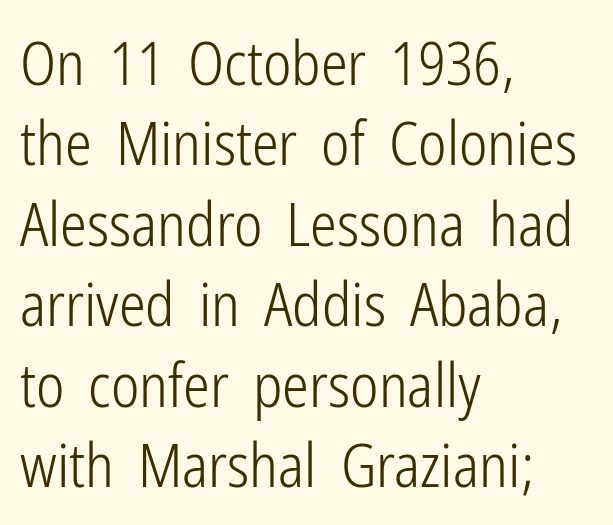
Q: Is the text bold? A: No.
Q: Is the text italic (slanted)? A: No, it is upright.
Q: Is the typeface a serif or a sans-serif typeface? A: Sans-serif.
Q: Is the text underlined? A: No.
Q: How is the paragraph aligned? A: Left-aligned.
Q: Is the spacing between letters normal or unusually wide? A: Normal.
Q: Is the spacing between lines tight, normal or loose? A: Normal.
Q: Width (condensed, normal, or wide)? A: Condensed.
Q: Stroke contrast? A: Low.
Q: x-height? A: Medium.
Q: Monospaced? A: No.
